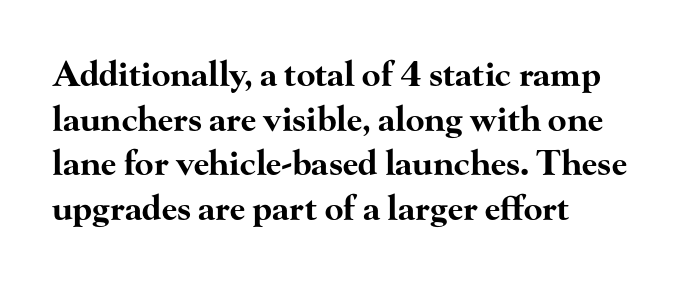
The image shows 34 px bold, wide serif type, upright; set left-aligned, normal line spacing (1.31x), normal letter spacing, not underlined; high stroke contrast and a small x-height.
